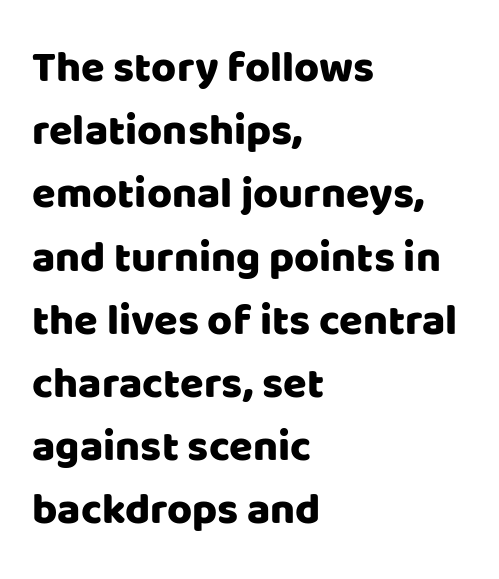
{"serif": "no", "italic": "no", "width": "normal", "stroke_contrast": "low", "x_height": "large", "monospaced": "no", "underline": "no", "align": "left", "line_spacing": "normal", "line_spacing_ratio": 1.47, "letter_spacing": "normal", "letter_spacing_em": 0.0, "glyph_px": 43}
